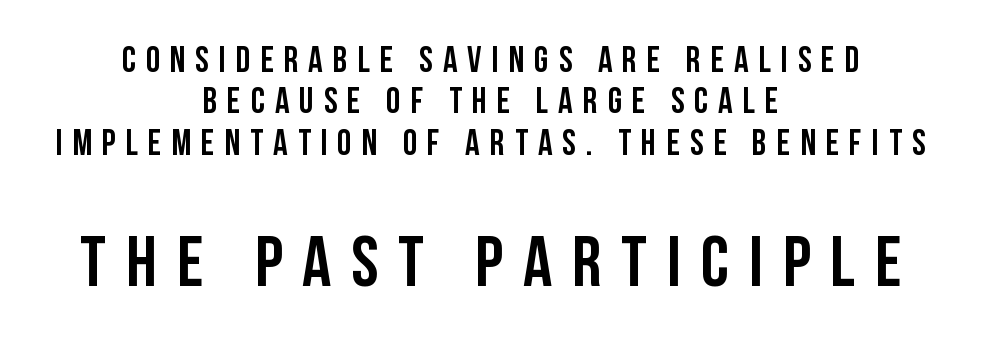
Layout note: lines centered. When letters stand straight like this, we call the style roman or upright. The more generous point size was reserved for the lower chunk. Has an underline been added? It has not. Leading is clearly below the norm, producing a dense column.
